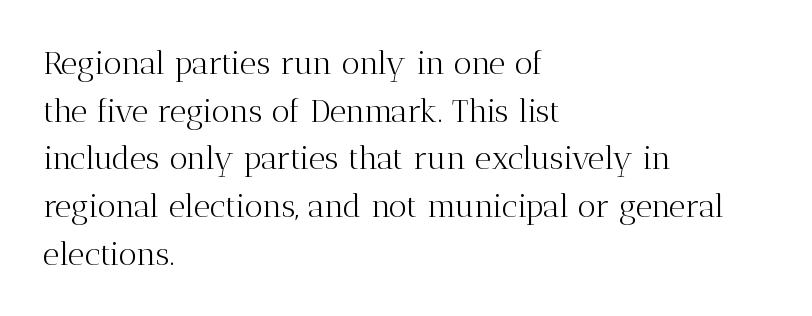
The image shows 32 px light serif type, upright; set left-aligned, normal line spacing (1.49x), normal letter spacing, not underlined; medium stroke contrast and a medium x-height.
